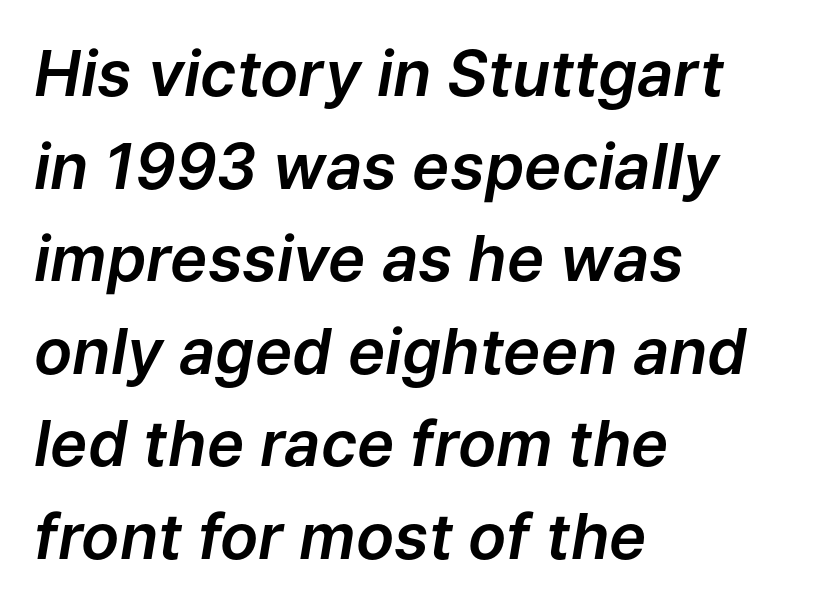
Q: Is the text italic (slanted)? A: Yes, it leans right by about 9 degrees.
Q: Is the text underlined? A: No.
Q: How is the paragraph aligned? A: Left-aligned.
Q: Is the spacing between letters normal or unusually wide? A: Normal.
Q: Is the spacing between lines tight, normal or loose? A: Normal.
Q: Width (condensed, normal, or wide)? A: Normal.
Q: Stroke contrast? A: Low.
Q: x-height? A: Medium.
Q: Monospaced? A: No.
